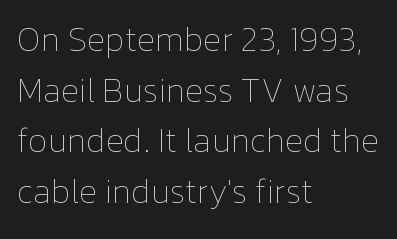
{"italic": "no", "bold": "no", "weight": "thin", "width": "normal", "stroke_contrast": "low", "x_height": "medium", "monospaced": "no", "underline": "no", "align": "left", "line_spacing": "normal", "line_spacing_ratio": 1.49, "letter_spacing": "normal", "letter_spacing_em": 0.0, "glyph_px": 34}
